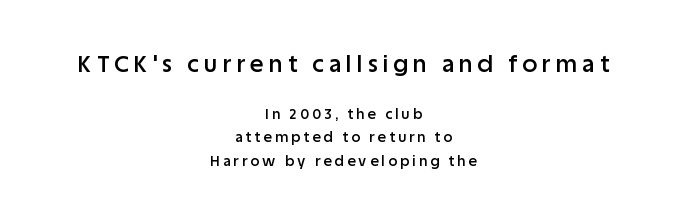
Q: Is the text bold? A: Semi-bold.
Q: Is the text italic (slanted)? A: No, it is upright.
Q: Is the text underlined? A: No.
Q: How is the paragraph aligned? A: Centered.
Q: Is the spacing between letters normal or unusually wide? A: Unusually wide.
Q: Is the spacing between lines tight, normal or loose? A: Normal.
Q: Which block of text is set in a larger size, the first (top) or the second (bottom)? A: The first (top) one.
